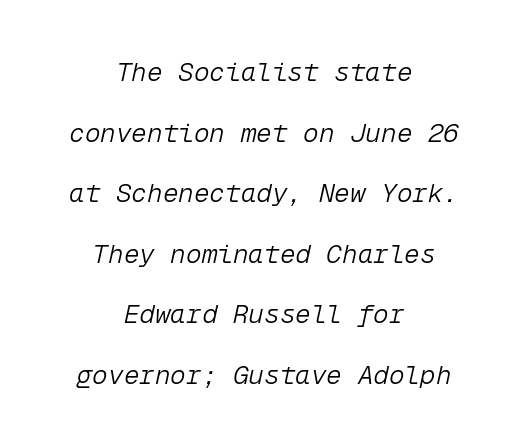
{"italic": "yes", "lean": "right", "slant_degrees": 12, "bold": "no", "underline": "no", "align": "center", "line_spacing": "loose", "line_spacing_ratio": 2.33, "letter_spacing": "normal", "letter_spacing_em": 0.0, "glyph_px": 26}
